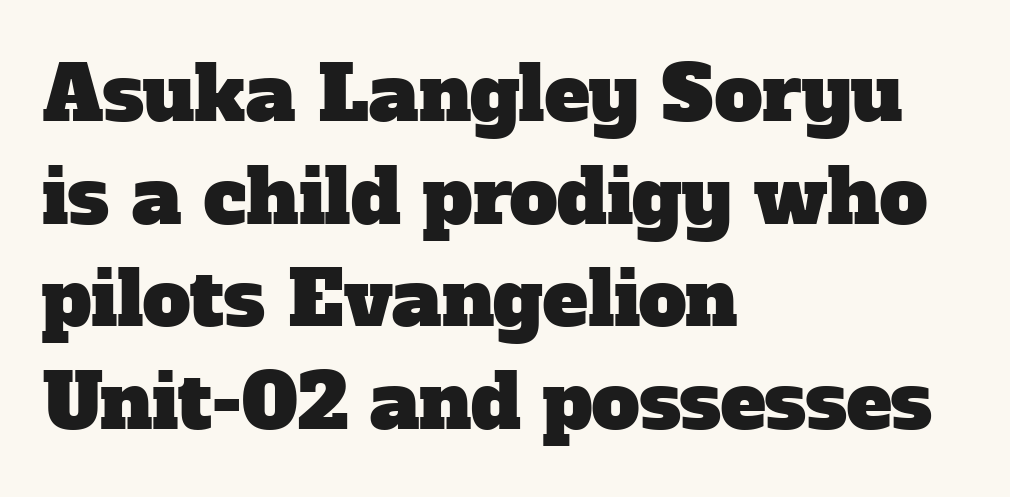
The image shows 76 px serif type; set left-aligned, normal line spacing (1.35x), normal letter spacing, not underlined; low stroke contrast and a medium x-height.
